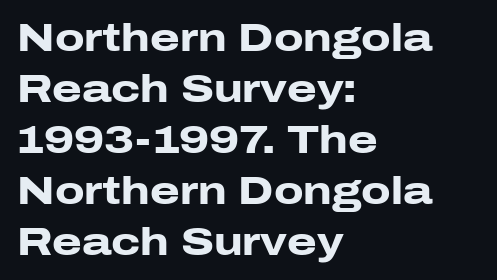
{"serif": "no", "italic": "no", "bold": "yes", "weight": "heavy", "width": "wide", "stroke_contrast": "low", "x_height": "medium", "monospaced": "no", "underline": "no", "align": "left", "line_spacing": "normal", "line_spacing_ratio": 1.34, "letter_spacing": "normal", "letter_spacing_em": 0.0, "glyph_px": 38}
